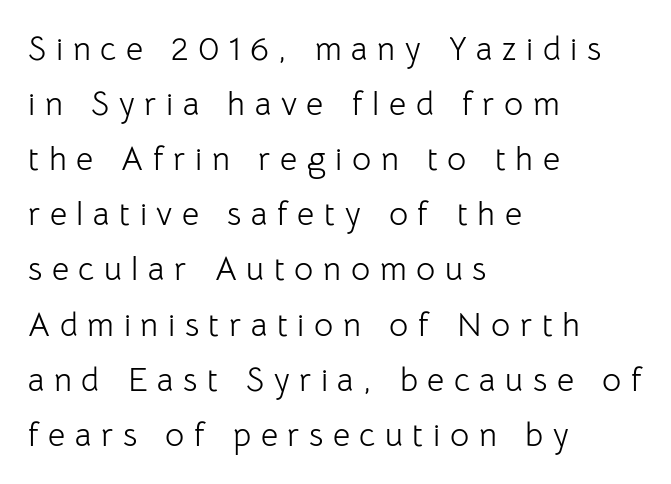
Italic: no, the glyphs are upright roman. The passage shown is not underscored anywhere. Characters follow at a spacing far wider than the type designer built in. Weight: regular or lighter. Teacher's note: observe the even left margin — that is flush-left alignment. Each letter keeps its own natural width here, so spacing adapts to shape.
